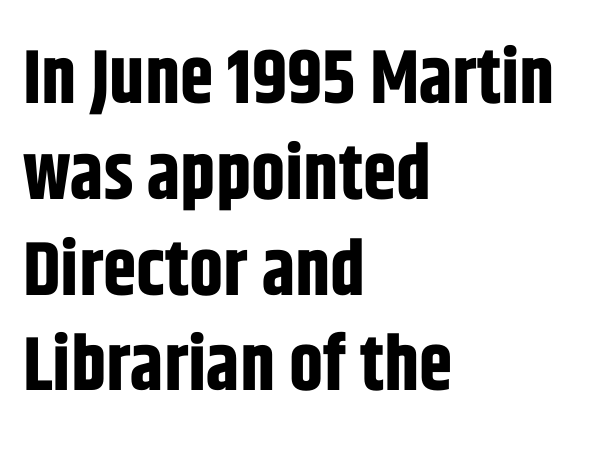
A typesetter would mark this as roman, not italic. Each new line begins a customary step beneath the previous one. The baseline area is clear. This rendering uses left alignment, leaving the right contour irregular. The glyphs in this specimen are sans serif. The passage shown is typed in a proportional face where columns would drift.
